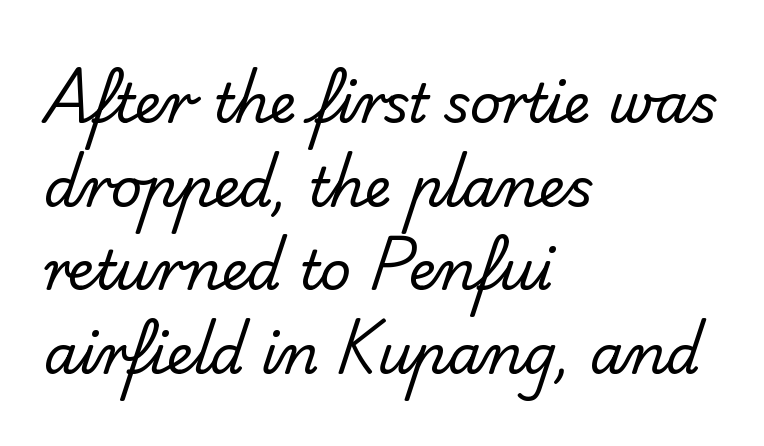
No extra tracking has been applied to these lines. You could not count columns in this text — the font is proportionally spaced. No chunkiness to these letters — they're not bold. Summary of vertical rhythm: regular, with standard interline spacing.
